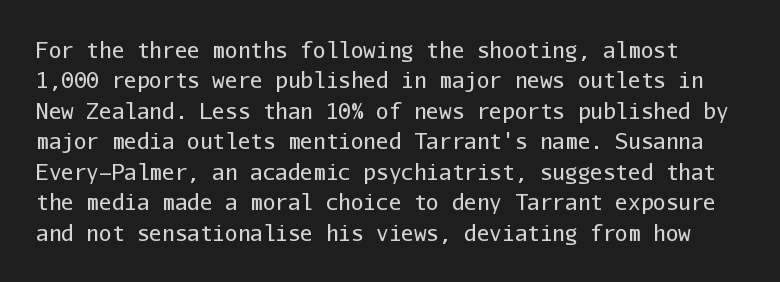
Q: Is the text bold? A: No.
Q: Is the text italic (slanted)? A: No, it is upright.
Q: Is the text underlined? A: No.
Q: Is the spacing between letters normal or unusually wide? A: Normal.
Q: Is the spacing between lines tight, normal or loose? A: Normal.
